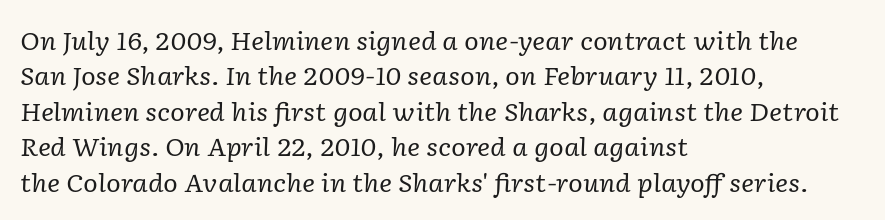
The image shows 25 px text type, italic (leaning right); set left-aligned, normal line spacing (1.42x), normal letter spacing, not underlined.
